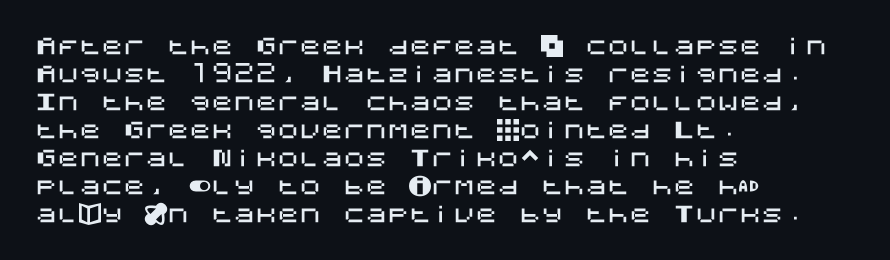
The image shows 22 px text type, upright; set left-aligned, normal line spacing (1.27x), normal letter spacing, not underlined.
